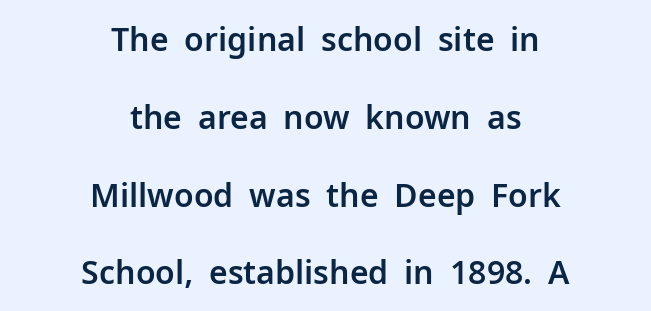
{"serif": "no", "italic": "no", "width": "normal", "stroke_contrast": "low", "x_height": "medium", "monospaced": "no", "underline": "no", "align": "center", "line_spacing": "loose", "line_spacing_ratio": 2.43, "letter_spacing": "normal", "letter_spacing_em": 0.0, "glyph_px": 32}
